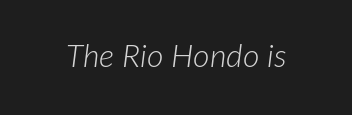
The line texture is even and compact thanks to regular tracking. Tall strokes in this sample are angled rather than plumb. The rendering uses natural spacing where letterforms have individual widths. Type without underlining.
